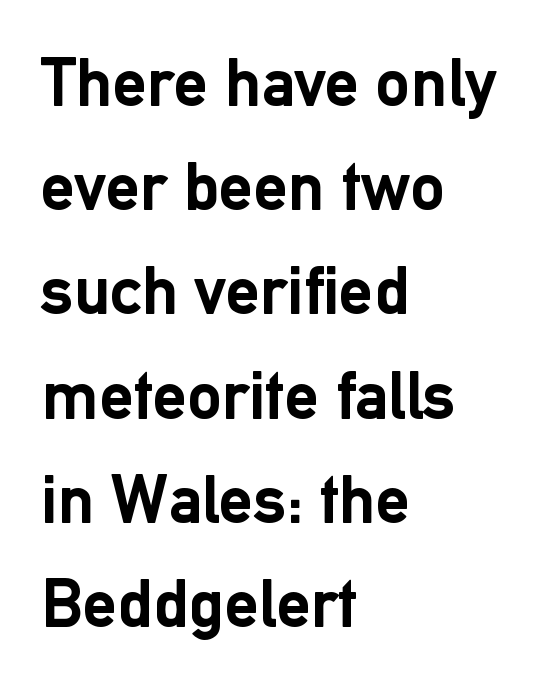
These lines were composed using upright roman letters. Proportional: the letters do not fall into vertical columns. Stroke thickness is high; the sample reads as a true bold. Each new line begins a customary step beneath the previous one.
